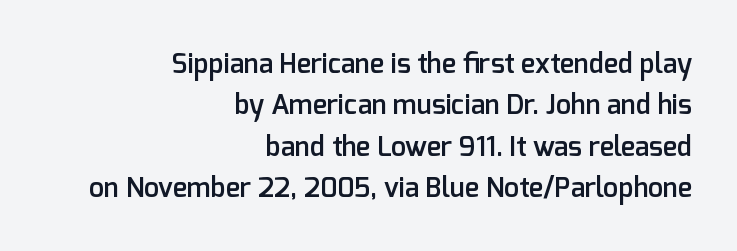
Q: Is the text bold? A: Semi-bold.
Q: Is the text italic (slanted)? A: No, it is upright.
Q: Is the text underlined? A: No.
Q: How is the paragraph aligned? A: Right-aligned.
Q: Is the spacing between letters normal or unusually wide? A: Normal.
Q: Is the spacing between lines tight, normal or loose? A: Normal.
